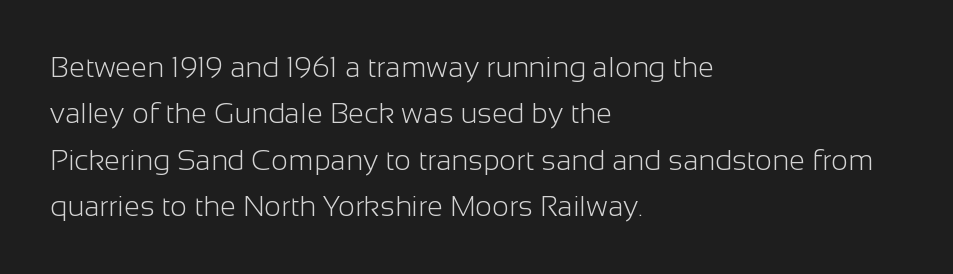
The image shows 29 px light sans-serif type, upright; set left-aligned, normal line spacing (1.6x), normal letter spacing, not underlined; low stroke contrast and a medium x-height.
